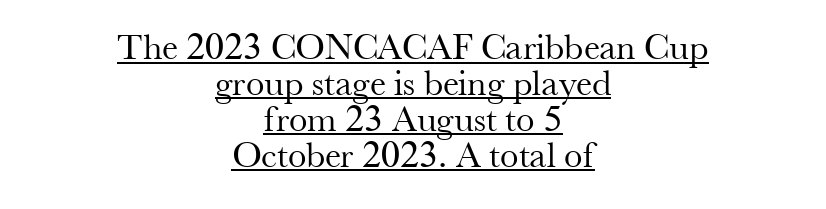
The image shows 37 px regular-weight serif type, upright; set centered, tight line spacing (0.97x), normal letter spacing, underlined; medium stroke contrast and a small x-height.
